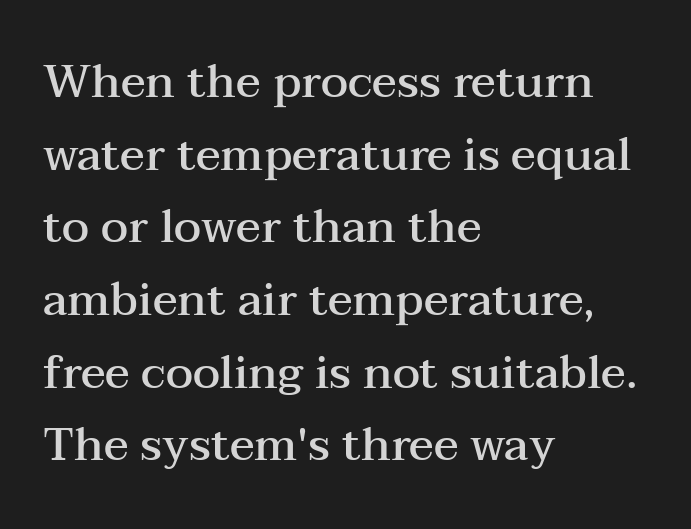
Q: Is the text bold? A: Semi-bold.
Q: Is the text italic (slanted)? A: No, it is upright.
Q: Is the typeface a serif or a sans-serif typeface? A: Serif.
Q: Is the text underlined? A: No.
Q: How is the paragraph aligned? A: Left-aligned.
Q: Is the spacing between letters normal or unusually wide? A: Normal.
Q: Is the spacing between lines tight, normal or loose? A: Normal.
Q: Width (condensed, normal, or wide)? A: Wide.
Q: Stroke contrast? A: Medium.
Q: x-height? A: Medium.
Q: Monospaced? A: No.
